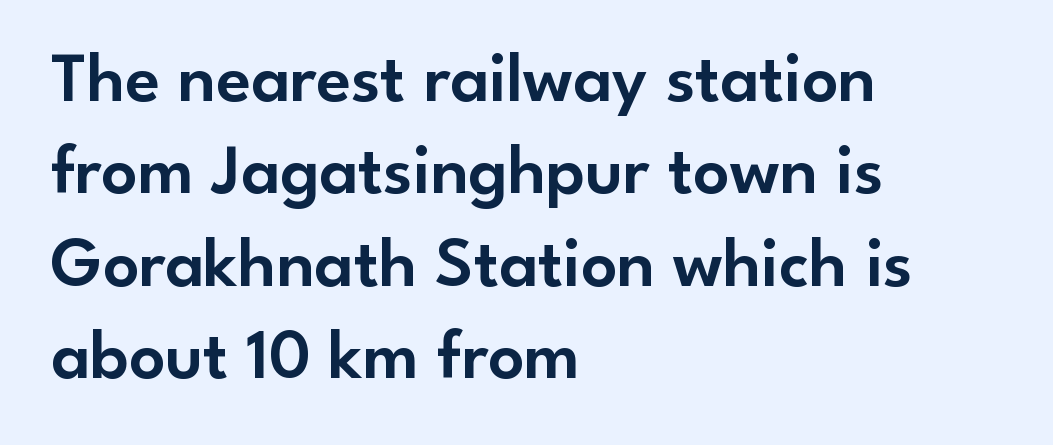
Q: Is the text italic (slanted)? A: No, it is upright.
Q: Is the typeface a serif or a sans-serif typeface? A: Sans-serif.
Q: Is the text underlined? A: No.
Q: How is the paragraph aligned? A: Left-aligned.
Q: Is the spacing between letters normal or unusually wide? A: Normal.
Q: Is the spacing between lines tight, normal or loose? A: Normal.
Q: Width (condensed, normal, or wide)? A: Normal.
Q: Stroke contrast? A: Low.
Q: x-height? A: Small.
Q: Monospaced? A: No.
